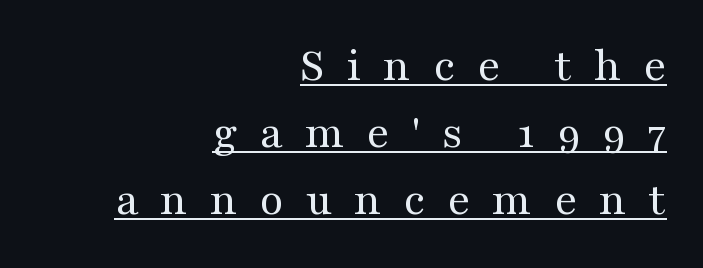
Font category for this specimen: serif. Note the varied advance widths — an 'i' is clearly narrower than an 'm'. Is there any slant? The stems are plumb. In CSS terms this would be text-align: right. Between one letter and the next there's a generous, obvious gap. What's the leading like? Ordinary, nothing unusual.
